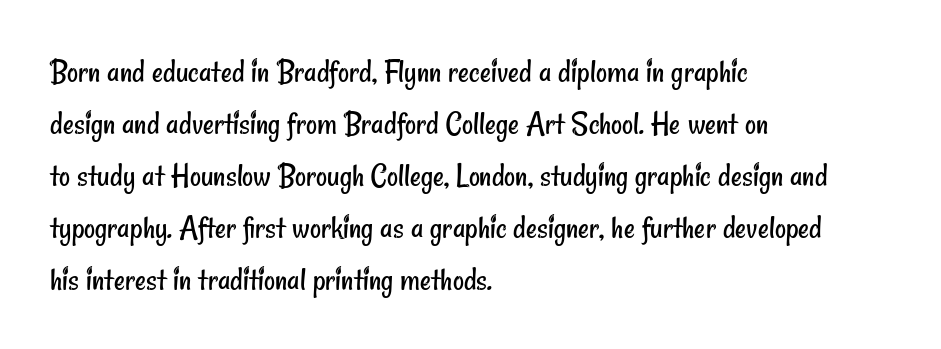
Q: Is the text bold? A: No.
Q: Is the typeface a serif or a sans-serif typeface? A: Sans-serif.
Q: Is the text underlined? A: No.
Q: How is the paragraph aligned? A: Left-aligned.
Q: Is the spacing between letters normal or unusually wide? A: Normal.
Q: Is the spacing between lines tight, normal or loose? A: Normal.
Q: Width (condensed, normal, or wide)? A: Condensed.
Q: Stroke contrast? A: Low.
Q: x-height? A: Small.
Q: Monospaced? A: No.
